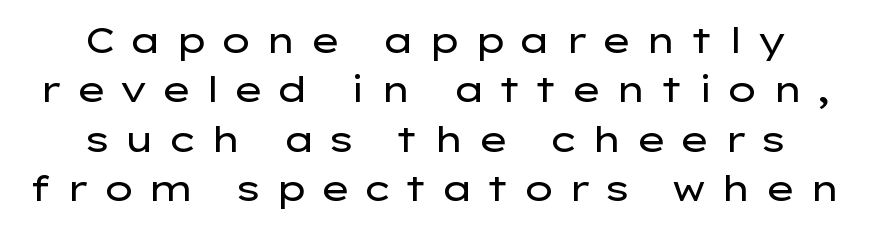
Leading: standard. The typeface chosen for these lines omits serifs. Each line is balanced around a shared central axis. The baseline area is clear.
